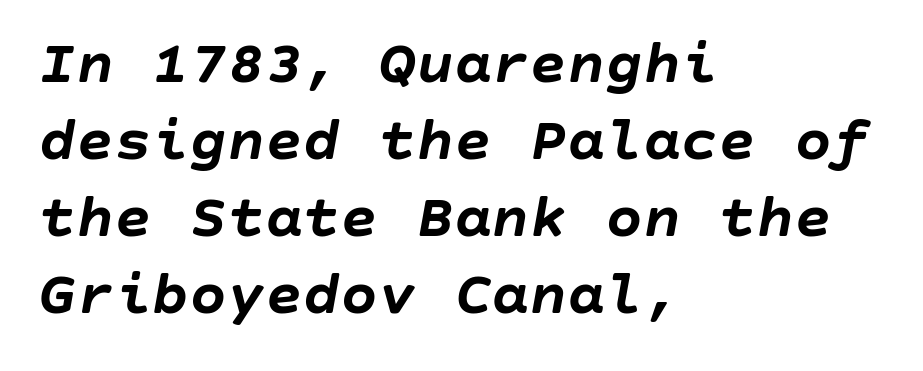
The image shows 63 px semibold type, italic (leaning right); set left-aligned, line spacing 1.22x, normal letter spacing, not underlined; low stroke contrast and a large x-height.
